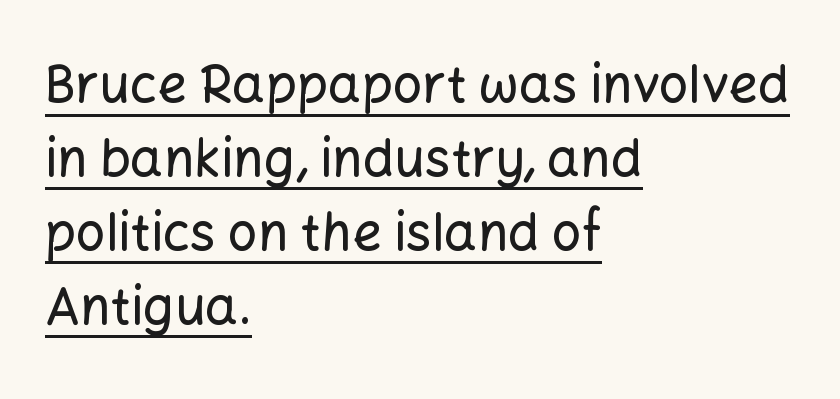
Normally led — the rows are evenly, conventionally spaced. Glyph-to-glyph distance matches everyday printed text. Notice how the stems are strictly vertical — no italics here. Nope, no serifs anywhere on these letters.
